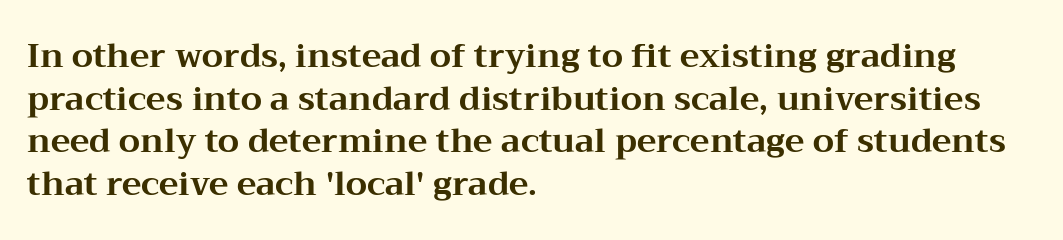
{"serif": "yes", "italic": "no", "bold": "yes", "weight": "bold", "width": "wide", "stroke_contrast": "medium", "x_height": "medium", "monospaced": "no", "underline": "no", "align": "left", "line_spacing": "normal", "line_spacing_ratio": 1.29, "letter_spacing": "normal", "letter_spacing_em": 0.0, "glyph_px": 33}
